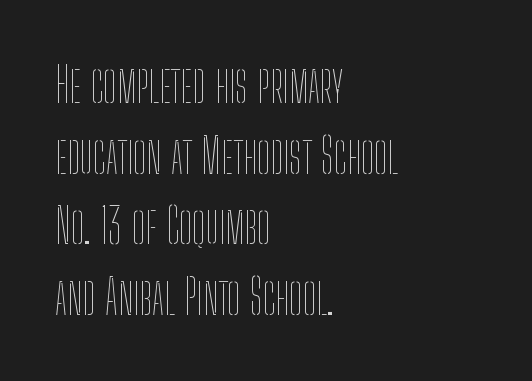
The image shows 48 px thin, condensed type, upright; set left-aligned, normal line spacing (1.47x), normal letter spacing, not underlined; low stroke contrast and a medium x-height.
